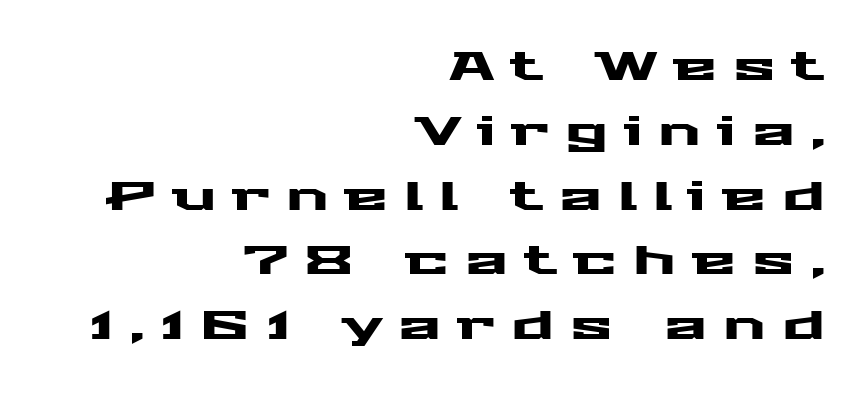
The image shows 40 px wide sans-serif type, upright; set right-aligned, normal line spacing (1.62x), unusually wide letter spacing (+0.4 em), not underlined; medium stroke contrast and a medium x-height.
